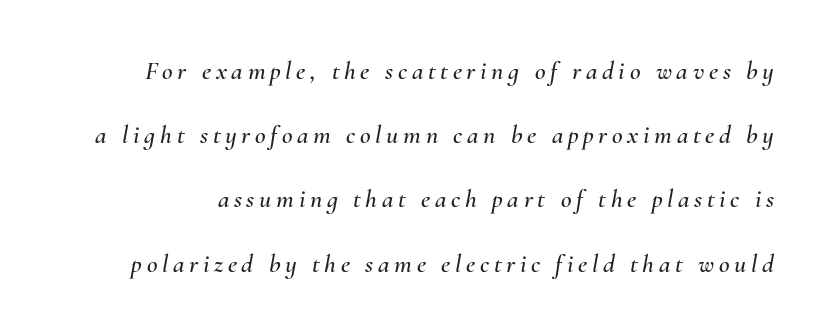
{"italic": "yes", "lean": "right", "slant_degrees": 10, "underline": "no", "line_spacing": "loose", "line_spacing_ratio": 2.47, "glyph_px": 26}
